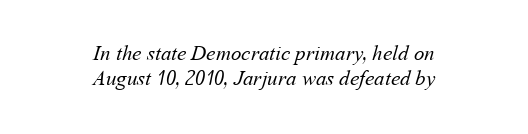
Q: Is the text bold? A: No.
Q: Is the text underlined? A: No.
Q: How is the paragraph aligned? A: Centered.
Q: Is the spacing between letters normal or unusually wide? A: Normal.
